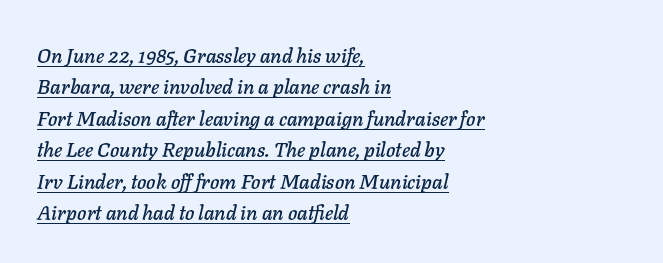
The image shows 20 px text type, italic (leaning right); set left-aligned, normal line spacing (1.57x), normal letter spacing, underlined.
